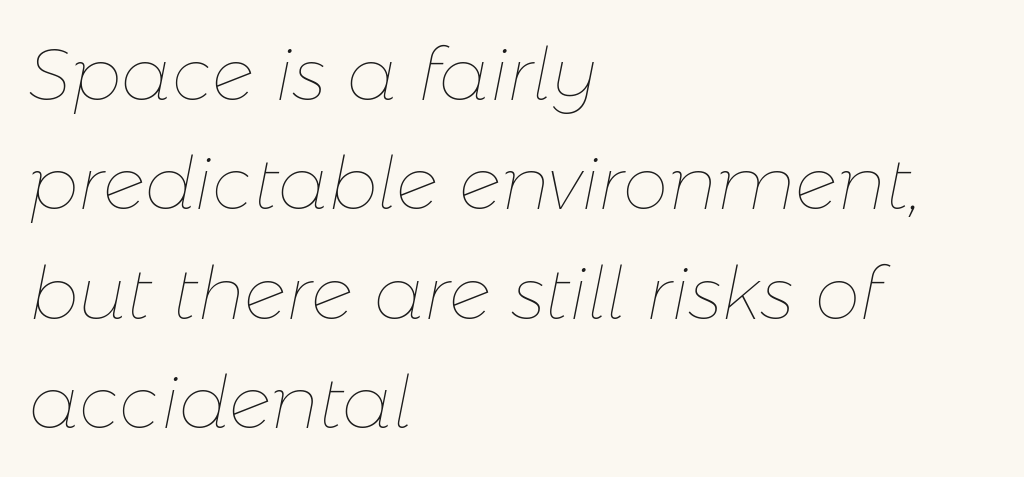
Q: Is the text bold? A: No.
Q: Is the text italic (slanted)? A: Yes, it leans right by about 11 degrees.
Q: Is the text underlined? A: No.
Q: How is the paragraph aligned? A: Left-aligned.
Q: Is the spacing between letters normal or unusually wide? A: Normal.
Q: Is the spacing between lines tight, normal or loose? A: Normal.
Q: Width (condensed, normal, or wide)? A: Normal.
Q: Stroke contrast? A: Low.
Q: x-height? A: Medium.
Q: Monospaced? A: No.
